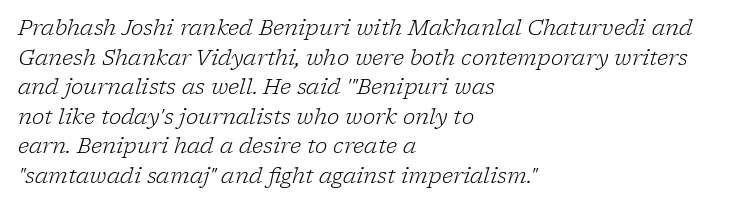
{"italic": "yes", "lean": "right", "slant_degrees": 17, "bold": "no", "underline": "no", "align": "left", "line_spacing": "normal", "line_spacing_ratio": 1.41, "letter_spacing": "normal", "letter_spacing_em": 0.0, "glyph_px": 21}
